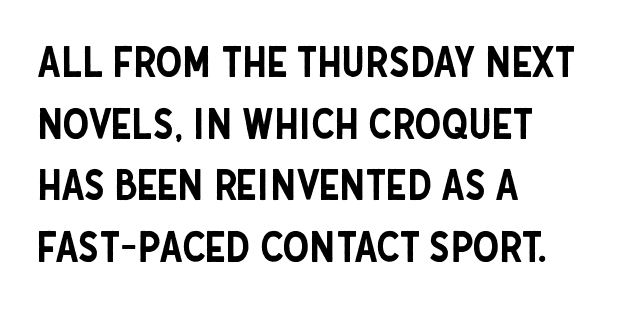
{"serif": "no", "italic": "no", "width": "condensed", "stroke_contrast": "low", "x_height": "large", "monospaced": "no", "underline": "no", "align": "left", "line_spacing": "normal", "line_spacing_ratio": 1.47, "letter_spacing": "normal", "letter_spacing_em": 0.0, "glyph_px": 42}
